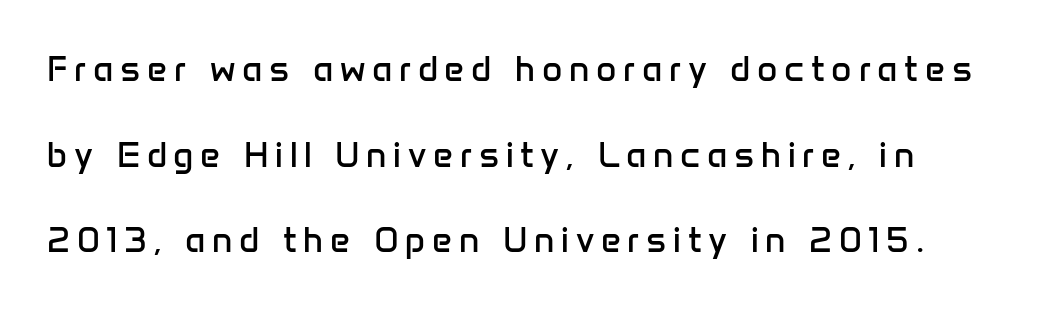
The image shows 35 px regular-weight sans-serif type, upright; set loose line spacing (2.45x), not underlined; low stroke contrast and a medium x-height.
